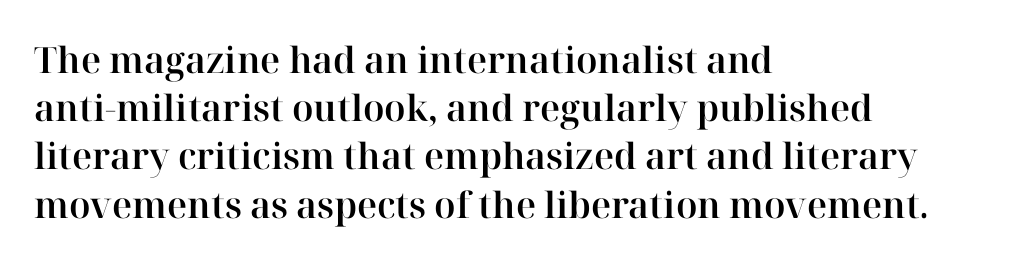
The image shows 36 px serif type, upright; set left-aligned, normal line spacing (1.34x), normal letter spacing, not underlined; high stroke contrast and a medium x-height.
